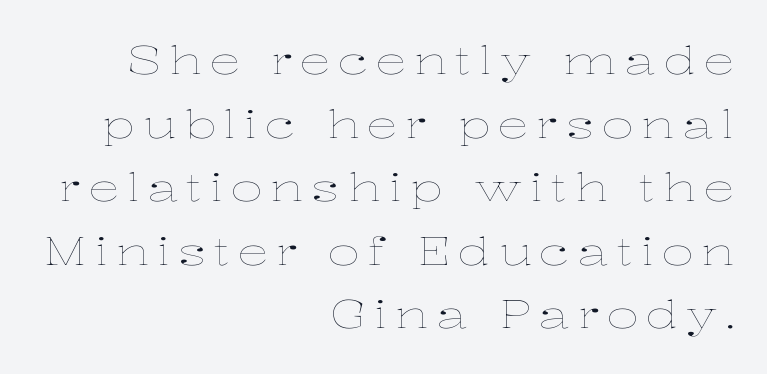
Q: Is the text bold? A: No.
Q: Is the text italic (slanted)? A: No, it is upright.
Q: Is the text underlined? A: No.
Q: How is the paragraph aligned? A: Right-aligned.
Q: Is the spacing between letters normal or unusually wide? A: Unusually wide.
Q: Is the spacing between lines tight, normal or loose? A: Normal.
Q: Width (condensed, normal, or wide)? A: Wide.
Q: Stroke contrast? A: Low.
Q: x-height? A: Medium.
Q: Monospaced? A: No.
